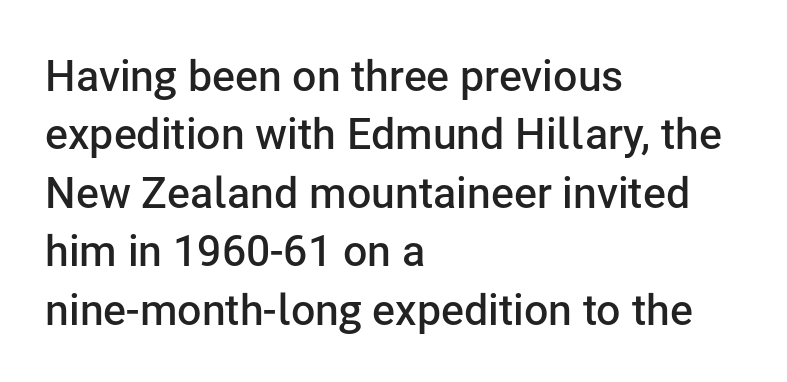
Is the type bold? Partly — it's a semibold, heavier than regular but not fully bold. Spacing verdict: proportional, widths tailored to each character. Words appear dense and cohesive because spacing is normal. If you measured baseline to baseline, you'd find a middling distance. A bare baseline throughout the passage. Caption: multi-line text, flush left, ragged right.
